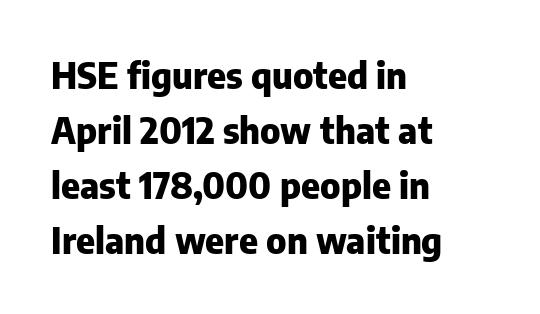
It's the straight-up-and-down kind of type. The rag falls on the right side of this text block. The passage shown stacks its lines at a standard gap. Varying glyph widths throughout — classic text-font behaviour. Letterform terminals end flat and unadorned throughout the passage. The face used here is rendered with its standard letterfit.
